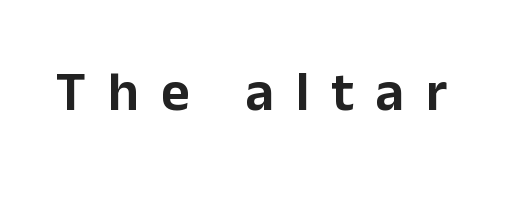
To sum up the face: it is a sans, with no serifs. The face used here is rendered with a markedly widened letterfit. Do the characters align in a grid? No, the font is proportional. The lettering stays uniformly vertical, giving the passage a roman look.
